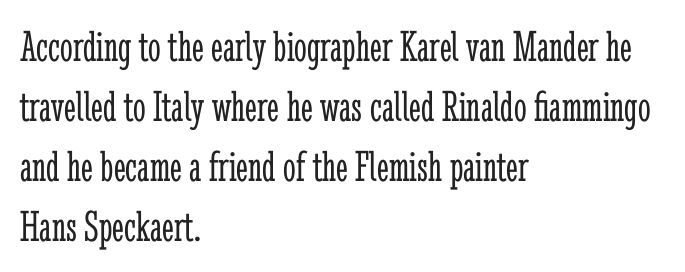
The image shows 45 px light, condensed serif type, upright; set left-aligned, normal line spacing (1.33x), normal letter spacing, not underlined; low stroke contrast and a medium x-height.
